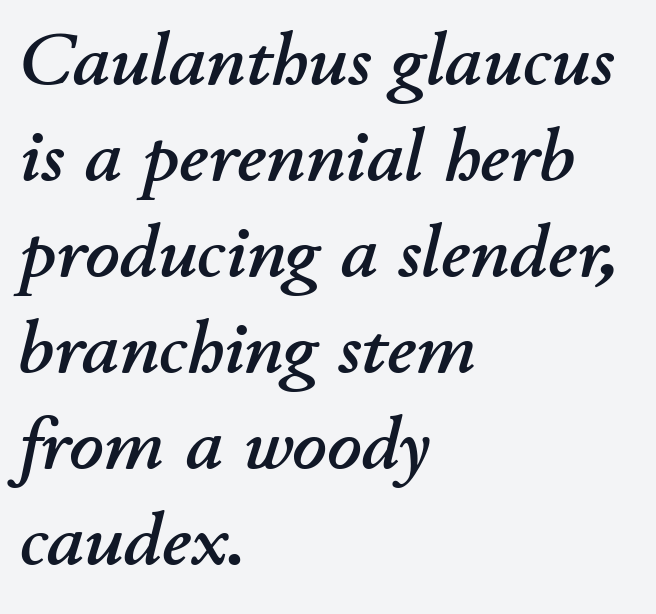
{"italic": "yes", "lean": "right", "slant_degrees": 11, "width": "normal", "stroke_contrast": "low", "x_height": "small", "monospaced": "no", "underline": "no", "align": "left", "line_spacing": "normal", "line_spacing_ratio": 1.28, "letter_spacing": "normal", "letter_spacing_em": 0.0, "glyph_px": 75}
